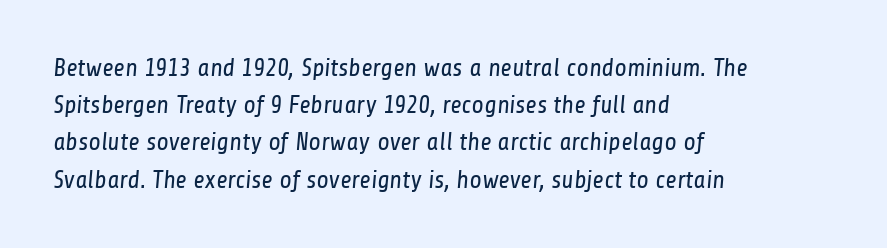
Q: Is the text bold? A: No.
Q: Is the text underlined? A: No.
Q: How is the paragraph aligned? A: Left-aligned.
Q: Is the spacing between letters normal or unusually wide? A: Normal.
Q: Is the spacing between lines tight, normal or loose? A: Normal.
